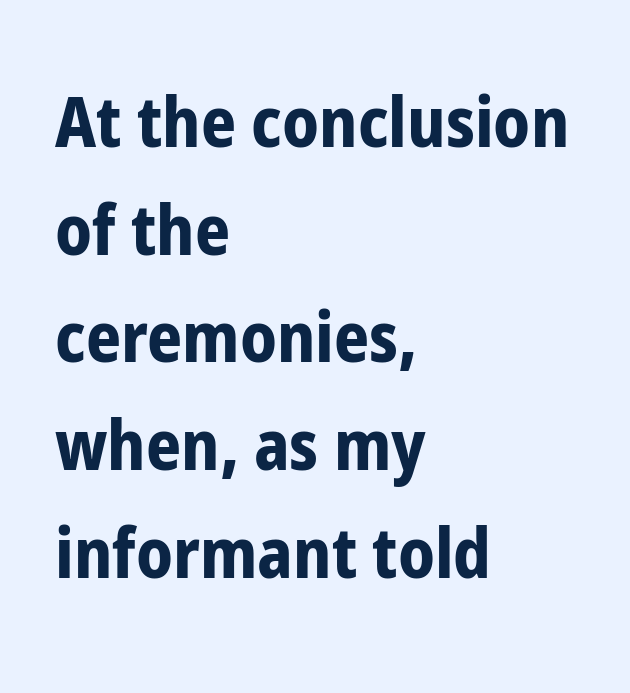
The image shows 69 px bold, condensed sans-serif type, upright; set left-aligned, normal line spacing (1.56x), normal letter spacing, not underlined; low stroke contrast and a medium x-height.
